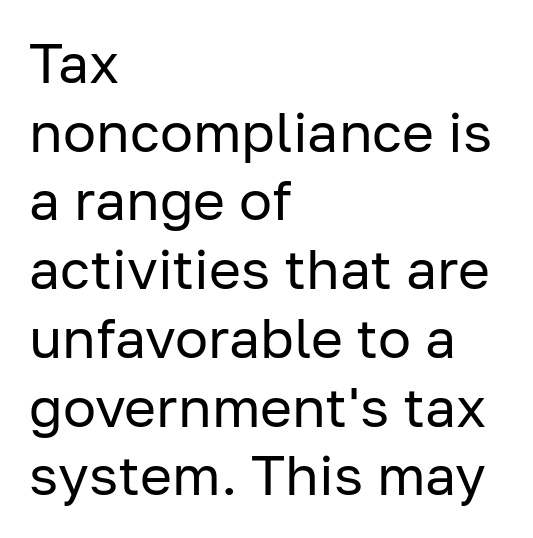
Q: Is the text bold? A: No.
Q: Is the text italic (slanted)? A: No, it is upright.
Q: Is the typeface a serif or a sans-serif typeface? A: Sans-serif.
Q: Is the text underlined? A: No.
Q: How is the paragraph aligned? A: Left-aligned.
Q: Is the spacing between letters normal or unusually wide? A: Normal.
Q: Is the spacing between lines tight, normal or loose? A: Normal.
Q: Width (condensed, normal, or wide)? A: Normal.
Q: Stroke contrast? A: Low.
Q: x-height? A: Medium.
Q: Monospaced? A: No.
